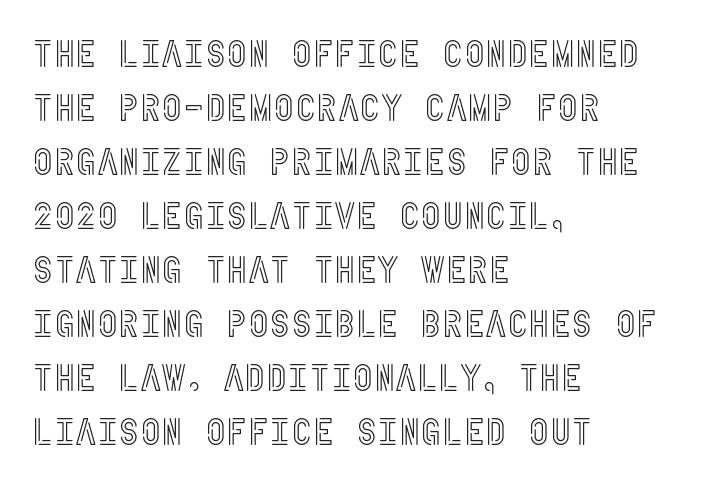
The image shows 37 px condensed type, upright; set left-aligned, normal line spacing (1.46x), normal letter spacing, not underlined; a large x-height.
